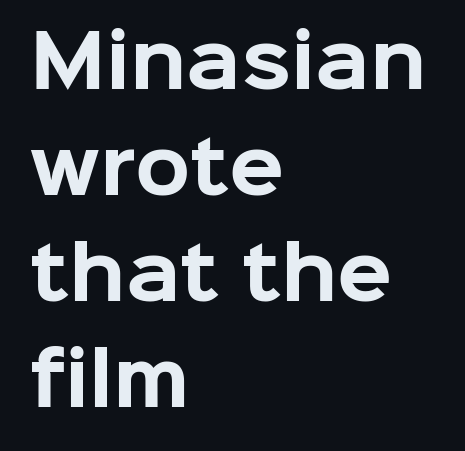
Q: Is the text bold? A: Yes.
Q: Is the text italic (slanted)? A: No, it is upright.
Q: Is the typeface a serif or a sans-serif typeface? A: Sans-serif.
Q: Is the text underlined? A: No.
Q: How is the paragraph aligned? A: Left-aligned.
Q: Is the spacing between letters normal or unusually wide? A: Normal.
Q: Is the spacing between lines tight, normal or loose? A: Normal.
Q: Width (condensed, normal, or wide)? A: Normal.
Q: Stroke contrast? A: Low.
Q: x-height? A: Medium.
Q: Monospaced? A: No.
